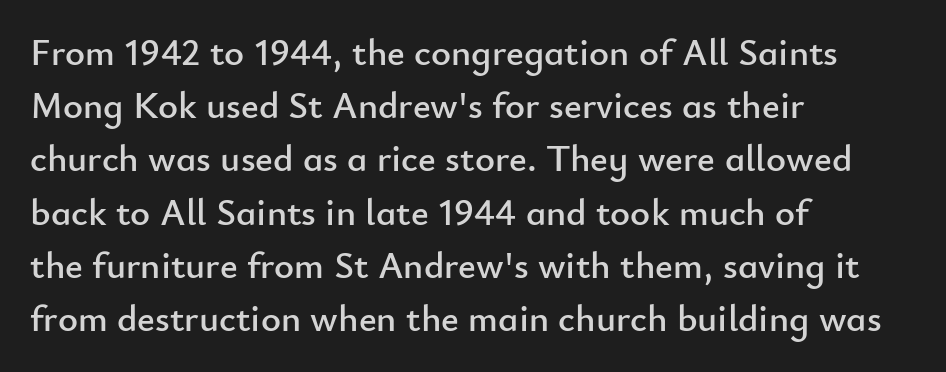
{"serif": "no", "italic": "no", "width": "normal", "stroke_contrast": "low", "x_height": "small", "monospaced": "no", "underline": "no", "align": "left", "line_spacing": "normal", "line_spacing_ratio": 1.4, "letter_spacing": "normal", "letter_spacing_em": 0.0, "glyph_px": 38}
